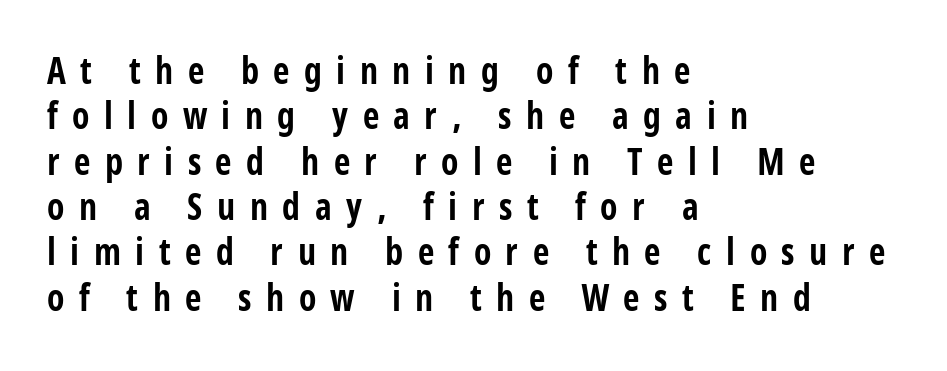
{"serif": "no", "italic": "no", "bold": "yes", "weight": "bold", "width": "condensed", "stroke_contrast": "low", "x_height": "large", "monospaced": "no", "underline": "no", "align": "left", "line_spacing": "normal", "line_spacing_ratio": 1.26, "letter_spacing": "wide", "letter_spacing_em": 0.4, "glyph_px": 36}
